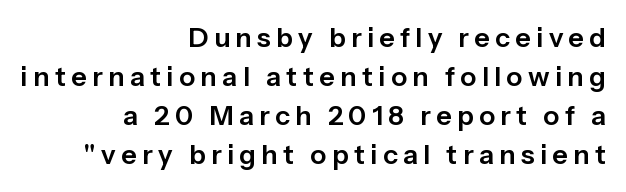
The axis of the letterforms is exactly vertical. Vertical spacing — default. This rendering uses right alignment, leaving the left contour irregular. Caption: expanded tracking, letters set apart. Decoration check: the copy has no underline.
